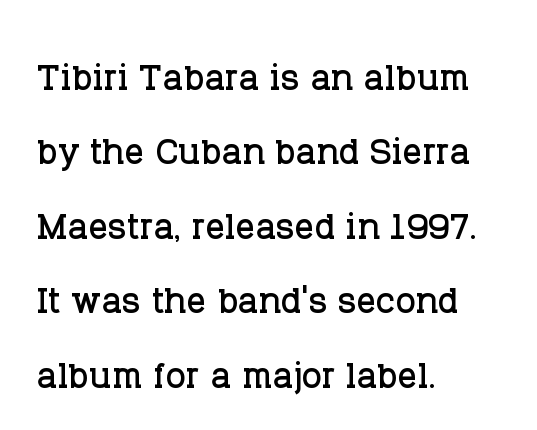
Posture: vertical. Stroke terminals: seriffed. Descenders hang freely into open space. The compositor pushed each line to the left boundary. Baseline-to-baseline distance is the conventional proportion of letter height.
